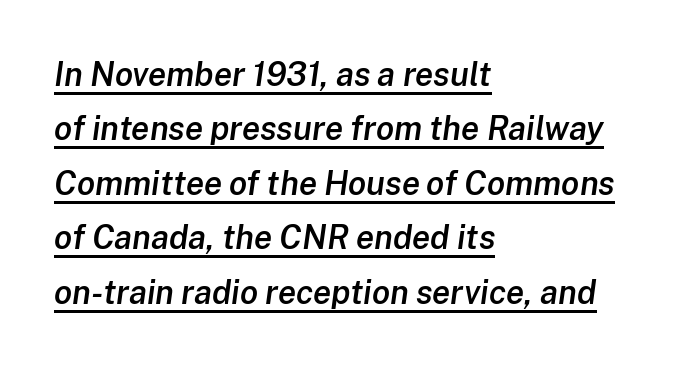
{"italic": "yes", "lean": "right", "slant_degrees": 8, "bold": "semi", "weight": "semibold", "width": "normal", "stroke_contrast": "low", "x_height": "medium", "monospaced": "no", "underline": "yes", "align": "left", "line_spacing": "normal", "line_spacing_ratio": 1.65, "letter_spacing": "normal", "letter_spacing_em": 0.0, "glyph_px": 33}
